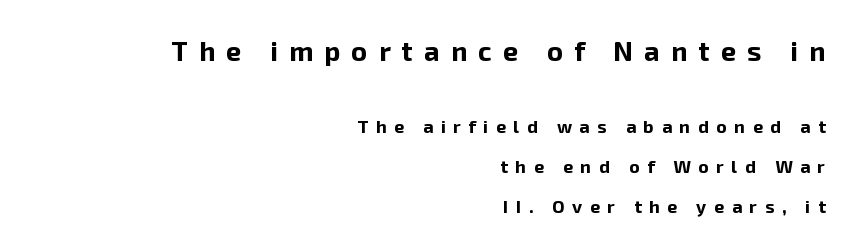
Q: Is the text bold? A: Yes.
Q: Is the text italic (slanted)? A: No, it is upright.
Q: Is the text underlined? A: No.
Q: How is the paragraph aligned? A: Right-aligned.
Q: Is the spacing between letters normal or unusually wide? A: Unusually wide.
Q: Is the spacing between lines tight, normal or loose? A: Loose.
Q: Which block of text is set in a larger size, the first (top) or the second (bottom)? A: The first (top) one.
